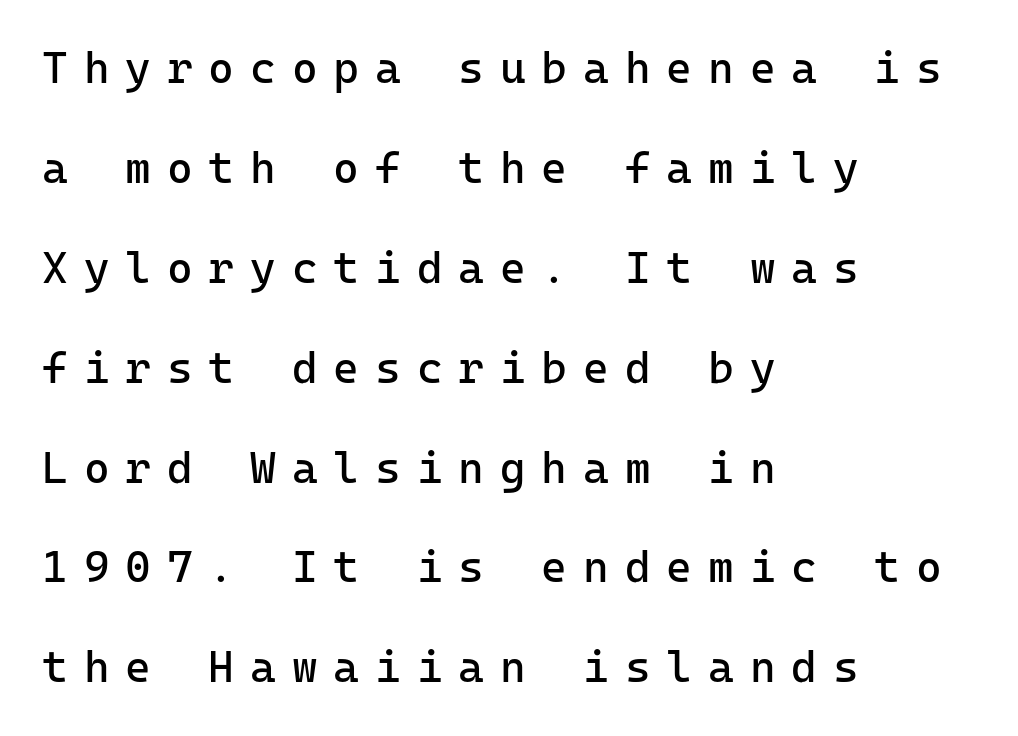
The image shows 44 px regular-weight sans-serif type, upright; set left-aligned, loose line spacing (2.27x), unusually wide letter spacing (+0.36 em), not underlined; low stroke contrast and a medium x-height.
